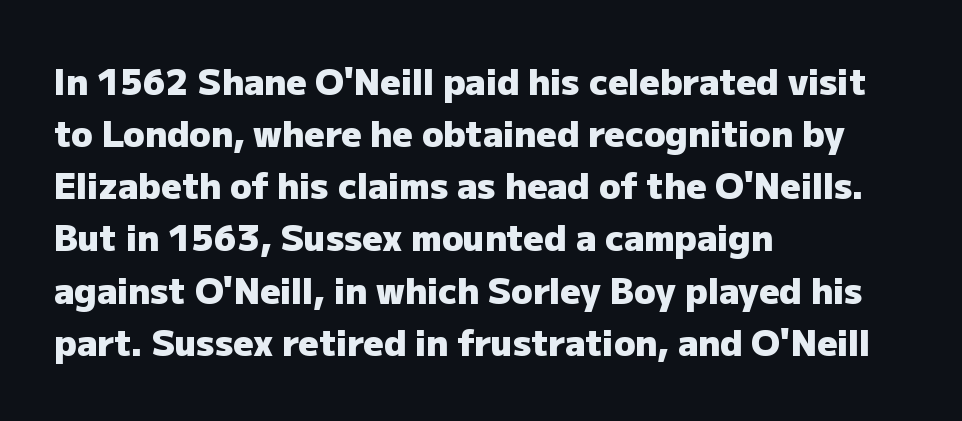
The image shows 35 px heavy sans-serif type, upright; set left-aligned, normal line spacing (1.49x), normal letter spacing, not underlined; low stroke contrast and a medium x-height.
